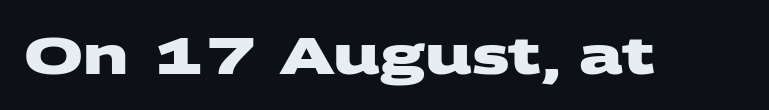
The image shows 51 px heavy, wide sans-serif type; set normal letter spacing, not underlined; medium stroke contrast and a large x-height.
